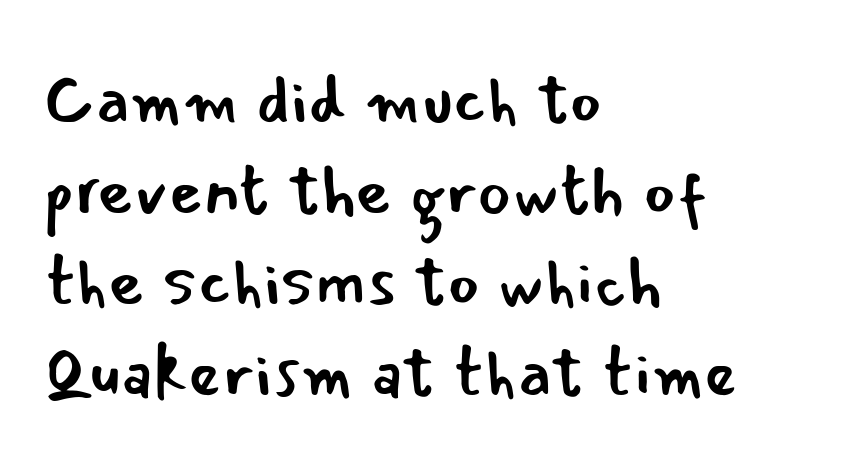
{"serif": "no", "italic": "no", "bold": "no", "weight": "regular", "width": "normal", "stroke_contrast": "low", "x_height": "small", "monospaced": "no", "underline": "no", "align": "left", "line_spacing": "normal", "line_spacing_ratio": 1.3, "letter_spacing": "normal", "letter_spacing_em": 0.0, "glyph_px": 70}
